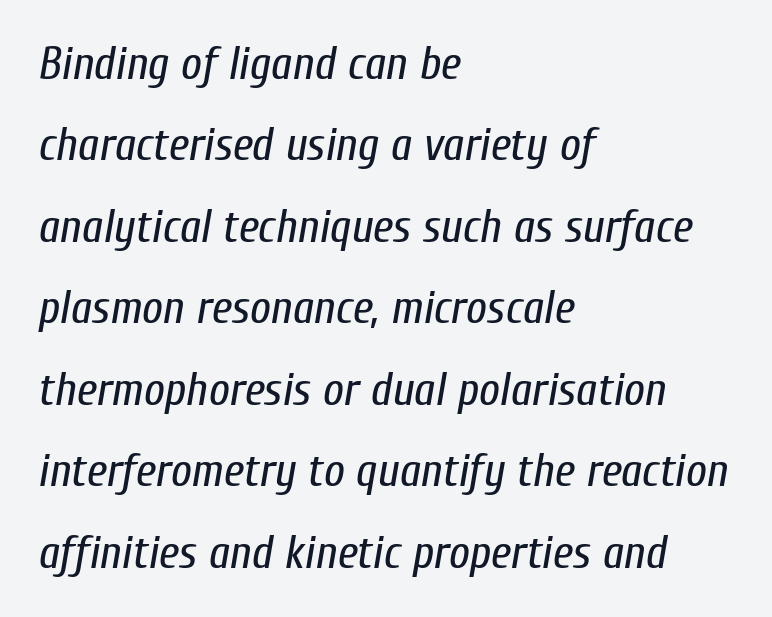
Q: Is the text bold? A: No.
Q: Is the text italic (slanted)? A: Yes, it leans right by about 10 degrees.
Q: Is the text underlined? A: No.
Q: How is the paragraph aligned? A: Left-aligned.
Q: Is the spacing between letters normal or unusually wide? A: Normal.
Q: Width (condensed, normal, or wide)? A: Condensed.
Q: Stroke contrast? A: Low.
Q: x-height? A: Medium.
Q: Monospaced? A: No.
